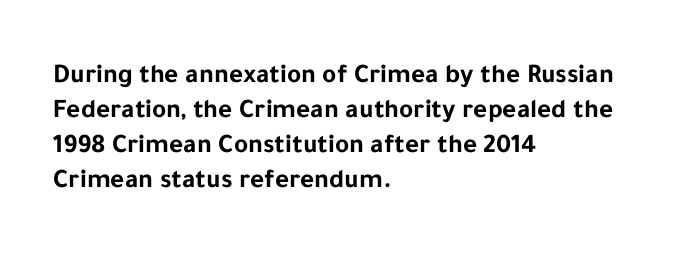
The image shows 27 px bold type, upright; set left-aligned, normal line spacing (1.3x), normal letter spacing, not underlined.
